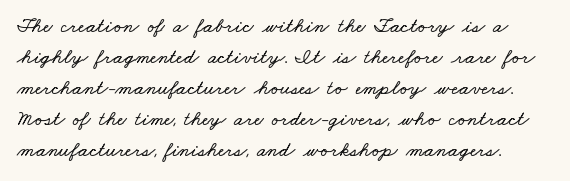
The image shows 21 px text type; set normal line spacing (1.48x), normal letter spacing, not underlined.
